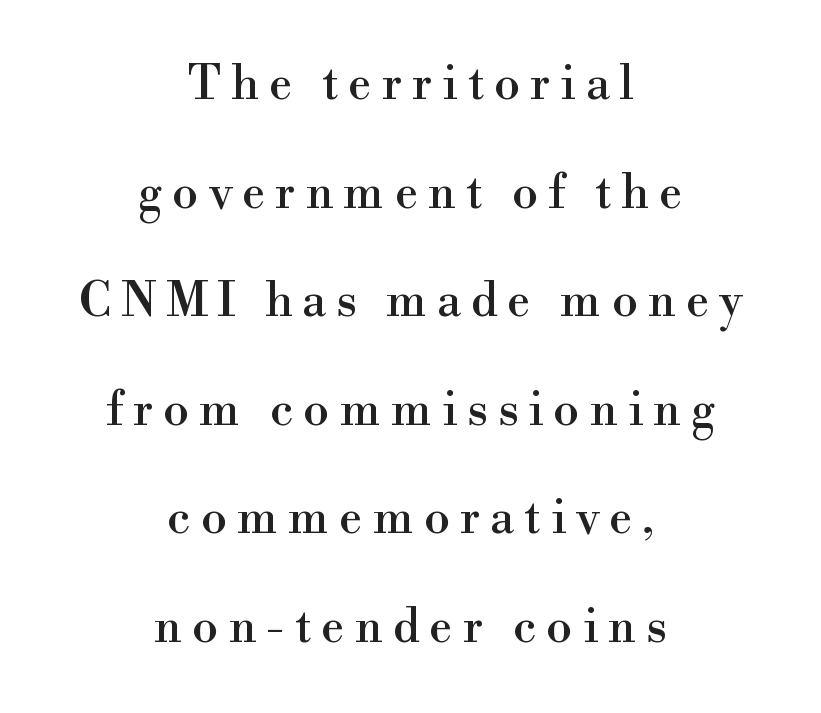
{"serif": "yes", "italic": "no", "width": "normal", "x_height": "small", "monospaced": "no", "underline": "no", "align": "center", "line_spacing": "loose", "line_spacing_ratio": 2.31, "letter_spacing": "wide", "letter_spacing_em": 0.21, "glyph_px": 47}
